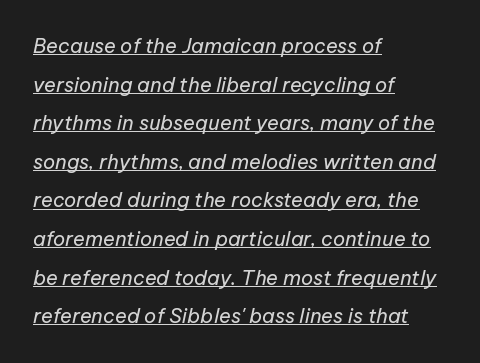
Honestly, the letter spacing is just normal — you wouldn't notice it. Every character sits at an angle, as italics do. The typesetter has applied underlining to the passage shown. The typesetter chose a ragged-right arrangement here. One glance says open: line gaps are wider than usual.
